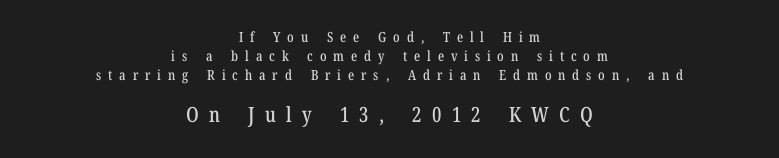
Q: Is the text italic (slanted)? A: No, it is upright.
Q: Is the text underlined? A: No.
Q: How is the paragraph aligned? A: Centered.
Q: Is the spacing between letters normal or unusually wide? A: Unusually wide.
Q: Is the spacing between lines tight, normal or loose? A: Normal.
Q: Which block of text is set in a larger size, the first (top) or the second (bottom)? A: The second (bottom) one.
